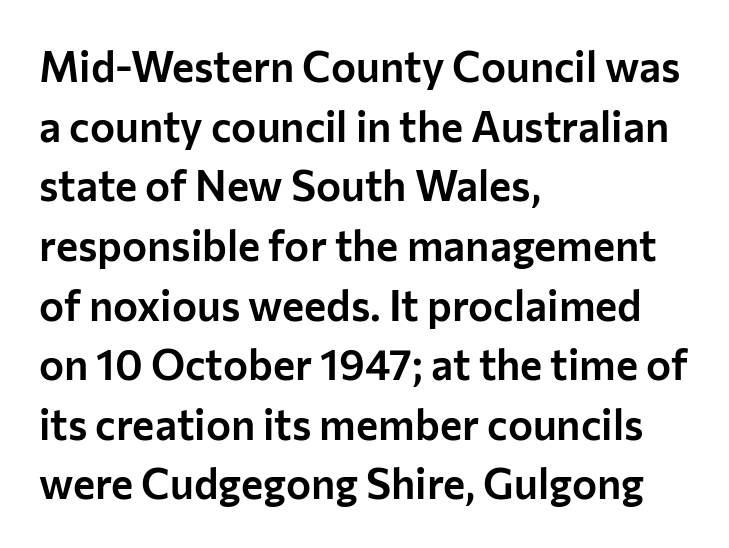
Stroke terminals: plain, sans-serif. Which margin do the lines hug? The left one — the right edge is uneven. Beneath every word, the page is bare. The passage shown is typed in a proportional face where columns would drift. Honestly, the letter spacing is just normal — you wouldn't notice it.
